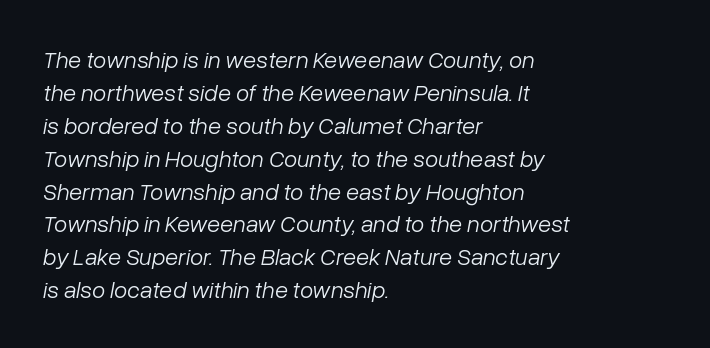
The image shows 24 px text type, italic (leaning right); set left-aligned, normal line spacing (1.37x), normal letter spacing, not underlined.
